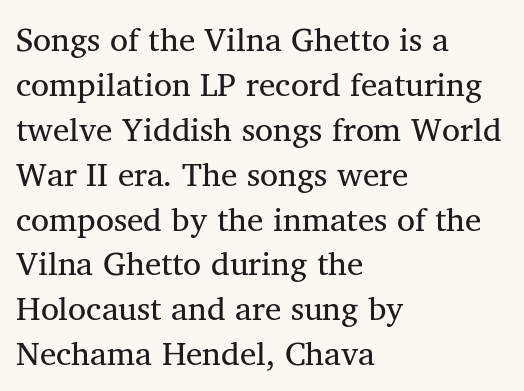
Q: Is the text bold? A: No.
Q: Is the text italic (slanted)? A: No, it is upright.
Q: Is the typeface a serif or a sans-serif typeface? A: Serif.
Q: Is the text underlined? A: No.
Q: How is the paragraph aligned? A: Left-aligned.
Q: Is the spacing between letters normal or unusually wide? A: Normal.
Q: Is the spacing between lines tight, normal or loose? A: Normal.
Q: Width (condensed, normal, or wide)? A: Normal.
Q: Stroke contrast? A: Medium.
Q: x-height? A: Medium.
Q: Monospaced? A: No.
